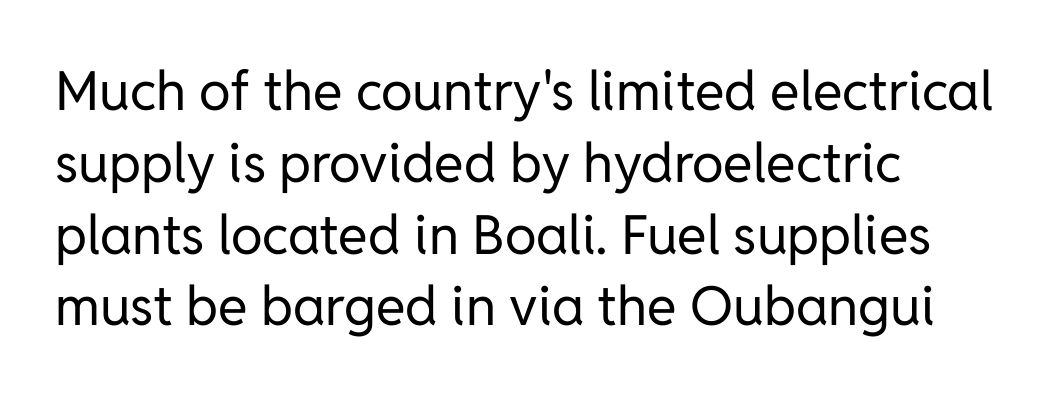
{"serif": "no", "italic": "no", "bold": "no", "weight": "regular", "width": "normal", "stroke_contrast": "low", "x_height": "medium", "monospaced": "no", "underline": "no", "align": "left", "line_spacing": "normal", "line_spacing_ratio": 1.33, "letter_spacing": "normal", "letter_spacing_em": 0.0, "glyph_px": 54}
